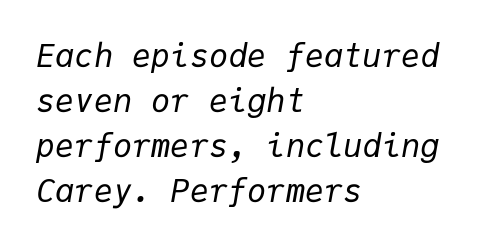
Q: Is the text bold? A: No.
Q: Is the text italic (slanted)? A: Yes, it leans right by about 9 degrees.
Q: Is the text underlined? A: No.
Q: How is the paragraph aligned? A: Left-aligned.
Q: Is the spacing between letters normal or unusually wide? A: Normal.
Q: Is the spacing between lines tight, normal or loose? A: Normal.
Q: Width (condensed, normal, or wide)? A: Normal.
Q: Stroke contrast? A: Low.
Q: x-height? A: Medium.
Q: Monospaced? A: Yes.
